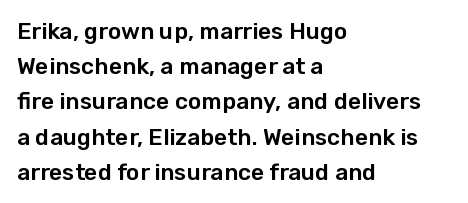
The designer left line spacing at the default. The face used here is rendered with its standard letterfit. The letters stand upright; this is a roman face. The rag falls on the right side of this text block. The words here are not underlined.
